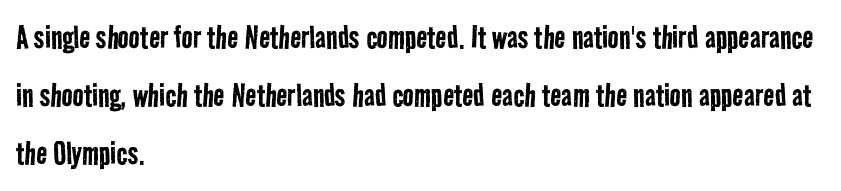
The image shows 37 px regular-weight, condensed sans-serif type; set left-aligned, normal line spacing (1.57x), normal letter spacing, not underlined; low stroke contrast and a medium x-height.
